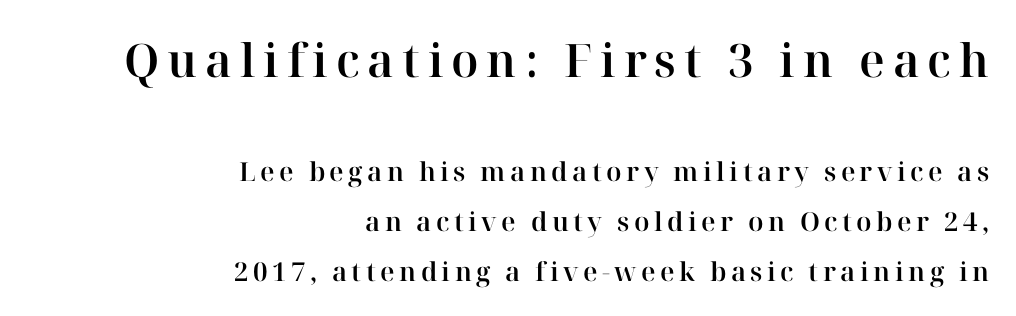
You can tell from the footed stems that serif type was used. The face used here appears at its bigger size in the upper chunk. Rendered with straight, roman letterforms. Honestly, there is no underline to notice here at all. These lines are rendered in a variable-pitch font.
